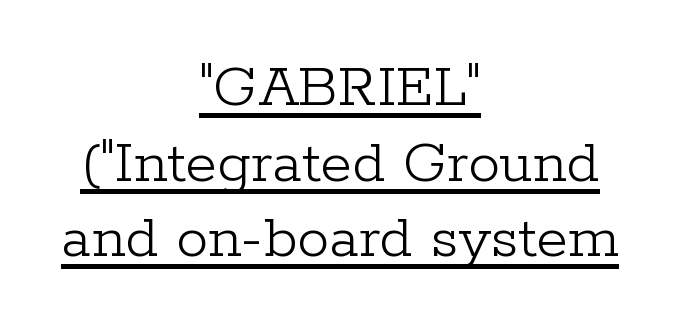
The passage shown is typeset with a serif family. Summary of weight: not heavy and not bold. Think of a printed novel: that variable character pitch is what you see here. It's the straight-up-and-down kind of type. Compared with undecorated copy, this sample adds a rule below the words.
